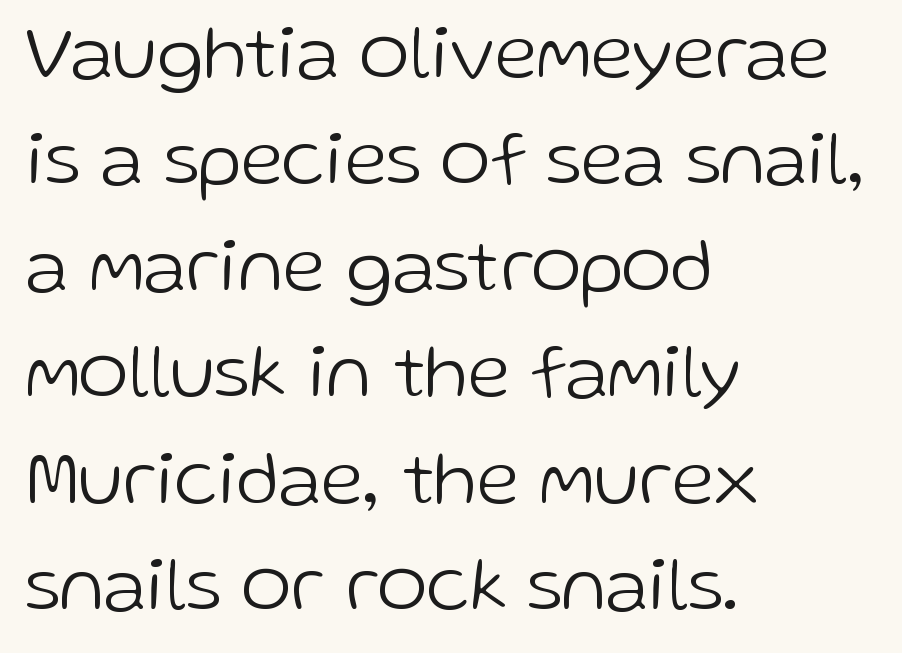
{"serif": "no", "italic": "no", "bold": "no", "weight": "light", "width": "normal", "stroke_contrast": "low", "x_height": "medium", "monospaced": "no", "underline": "no", "align": "left", "line_spacing": "normal", "line_spacing_ratio": 1.4, "letter_spacing": "normal", "letter_spacing_em": 0.0, "glyph_px": 76}
